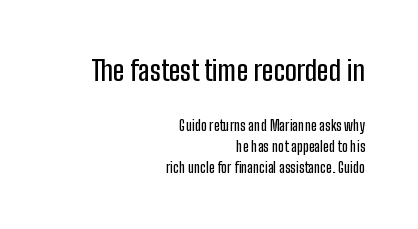
A normal amount of white space separates one row of letters from the next. Each letter keeps its own natural width here, so spacing adapts to shape. The passage is arranged like a letterhead date or caption credit — flush right. A typesetter would mark this as roman, not italic.
